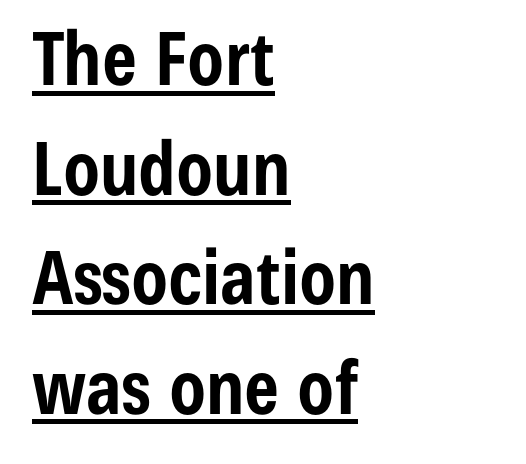
Q: Is the text bold? A: Yes.
Q: Is the text italic (slanted)? A: No, it is upright.
Q: Is the typeface a serif or a sans-serif typeface? A: Sans-serif.
Q: Is the text underlined? A: Yes.
Q: How is the paragraph aligned? A: Left-aligned.
Q: Is the spacing between letters normal or unusually wide? A: Normal.
Q: Is the spacing between lines tight, normal or loose? A: Normal.
Q: Width (condensed, normal, or wide)? A: Condensed.
Q: Stroke contrast? A: Low.
Q: x-height? A: Medium.
Q: Monospaced? A: No.
